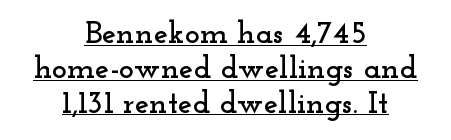
The image shows 32 px wide serif type, upright; set centered, tight line spacing (1.09x), normal letter spacing, underlined; low stroke contrast and a small x-height.
